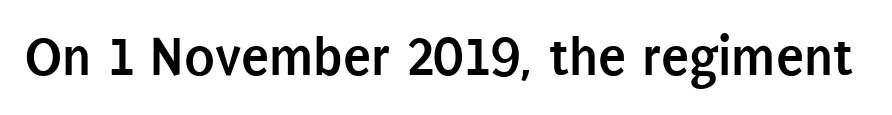
The image shows 57 px semibold, condensed sans-serif type, upright; set normal letter spacing, not underlined; low stroke contrast and a large x-height.
